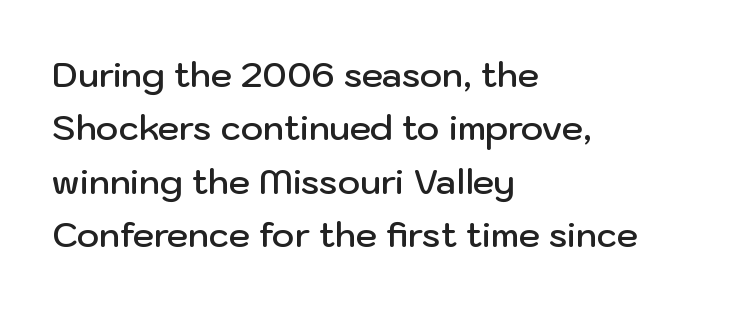
The image shows 34 px semibold sans-serif type, upright; set left-aligned, normal line spacing (1.57x), normal letter spacing, not underlined; low stroke contrast and a medium x-height.
